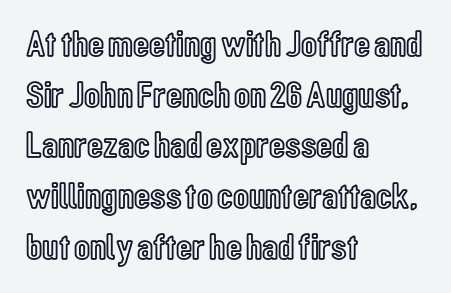
In terms of letterspacing, this is plain default setting. This is the regular roman posture of the typeface. You could not count columns in this text — the font is proportionally spaced. Every row of glyphs begins at an identical x-position on the left. Descenders are the only things crossing below the line.
